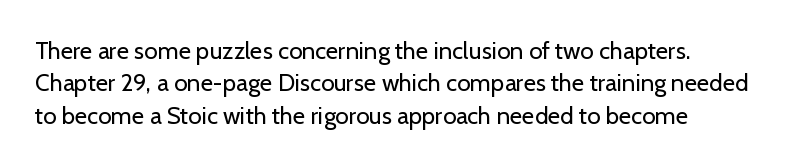
When letters stand straight like this, we call the style roman or upright. Between one letter and the next there's only the usual sliver of space. Summary of vertical rhythm: regular, with standard interline spacing. Glance below the letters and you will spot only blank space. No chunkiness to these letters — they're not bold.
